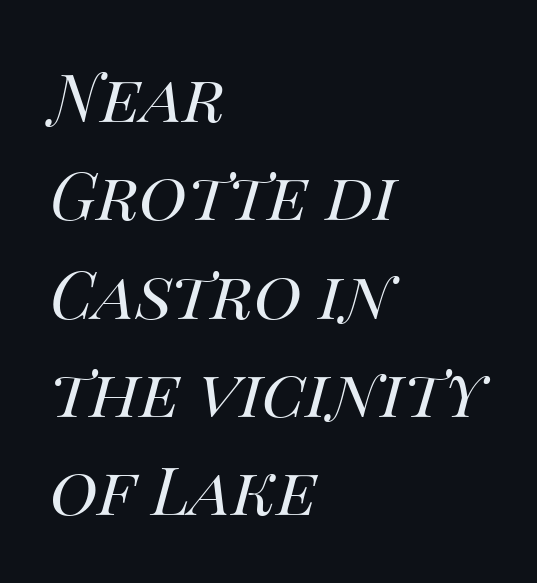
The letters advance in unequal steps, a hallmark of proportional type. Slanted lettering throughout. The leading is moderate, giving the passage an even texture. Caption: multi-line text, flush left, ragged right.
